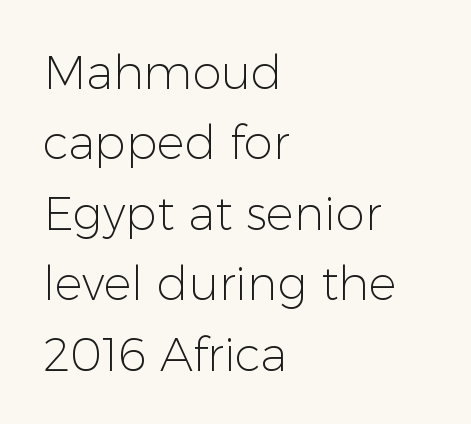
Q: Is the text bold? A: No.
Q: Is the text italic (slanted)? A: No, it is upright.
Q: Is the typeface a serif or a sans-serif typeface? A: Sans-serif.
Q: Is the text underlined? A: No.
Q: How is the paragraph aligned? A: Left-aligned.
Q: Is the spacing between letters normal or unusually wide? A: Normal.
Q: Is the spacing between lines tight, normal or loose? A: Normal.
Q: Width (condensed, normal, or wide)? A: Normal.
Q: Stroke contrast? A: Low.
Q: x-height? A: Medium.
Q: Monospaced? A: No.
